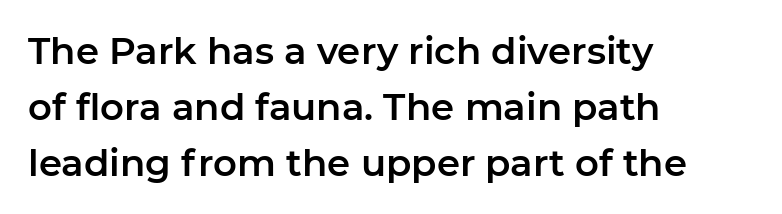
The image shows 37 px sans-serif type, upright; set left-aligned, normal line spacing (1.51x), normal letter spacing, not underlined; low stroke contrast and a medium x-height.
